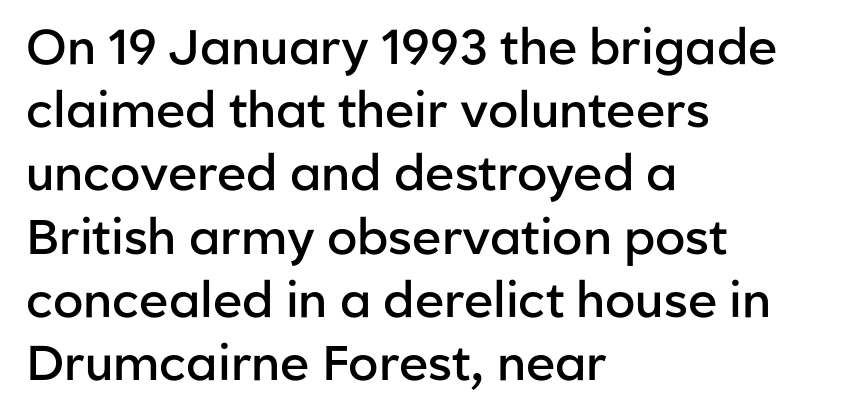
How heavy is the stroke? Medium-heavy — a semibold, shy of bold. Typeset ragged right — the left edge is the straight one. Each new line begins a customary step beneath the previous one. Every stem runs plumb, perpendicular to the baseline. Rule under the text: the space is simply empty.
